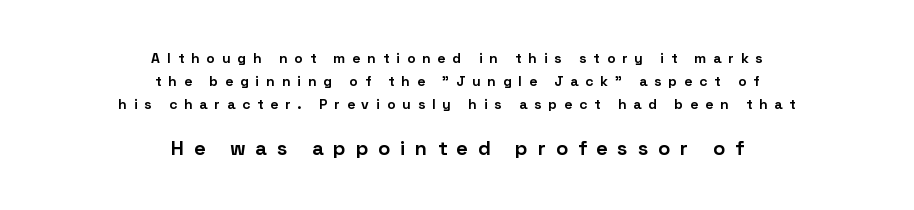
The image shows 20 px bold type, upright; set centered, normal line spacing (1.66x), unusually wide letter spacing (+0.49 em), not underlined; the second (bottom) block is 1.43x larger.
